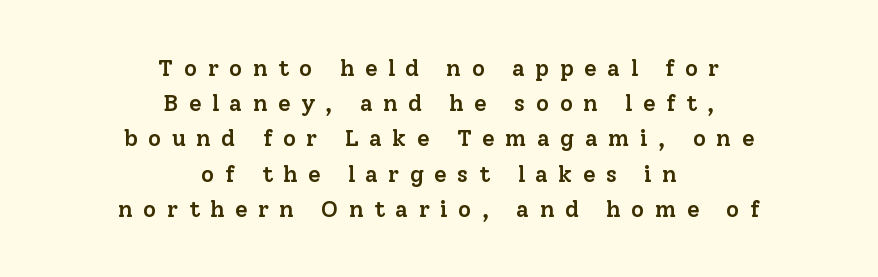
In terms of letterspacing, this is a distinctly airy, spread setting. Compared with an ordinary text face, these strokes are moderately heavier — a semibold. Descenders hang freely into open space. Notice how descenders clear the ascenders below comfortably — that's standard leading. Is the block centered? Yes — each line is placed symmetrically about the middle.
